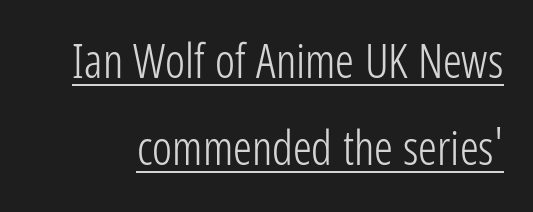
The image shows 47 px light, condensed sans-serif type, upright; set line spacing 1.85x, normal letter spacing, underlined; low stroke contrast and a medium x-height.
